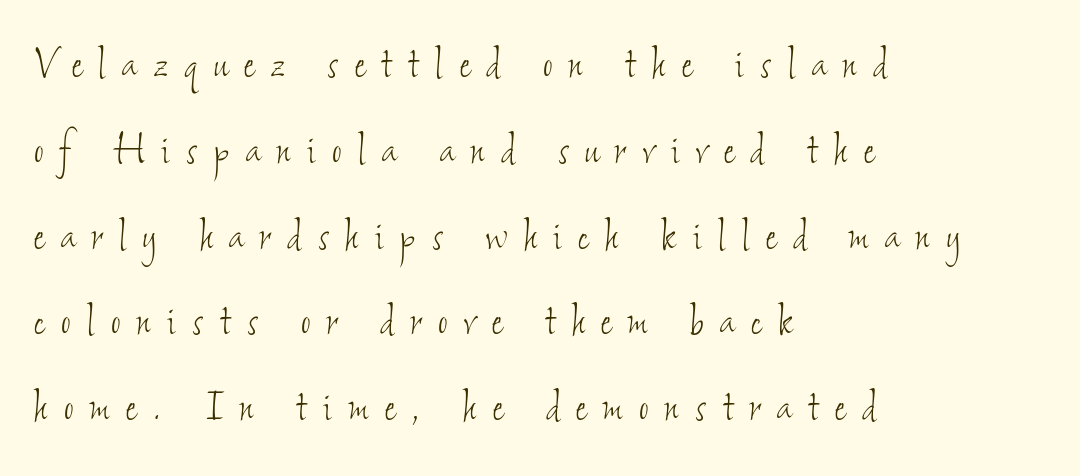
Q: Is the text bold? A: No.
Q: Is the text underlined? A: No.
Q: How is the paragraph aligned? A: Left-aligned.
Q: Is the spacing between letters normal or unusually wide? A: Unusually wide.
Q: Is the spacing between lines tight, normal or loose? A: Normal.
Q: Width (condensed, normal, or wide)? A: Condensed.
Q: Stroke contrast? A: Low.
Q: x-height? A: Small.
Q: Monospaced? A: No.
